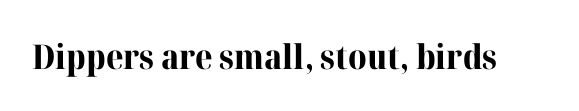
Q: Is the text bold? A: Yes.
Q: Is the text italic (slanted)? A: No, it is upright.
Q: Is the typeface a serif or a sans-serif typeface? A: Serif.
Q: Is the text underlined? A: No.
Q: Is the spacing between letters normal or unusually wide? A: Normal.
Q: Width (condensed, normal, or wide)? A: Normal.
Q: Stroke contrast? A: High.
Q: x-height? A: Medium.
Q: Monospaced? A: No.
